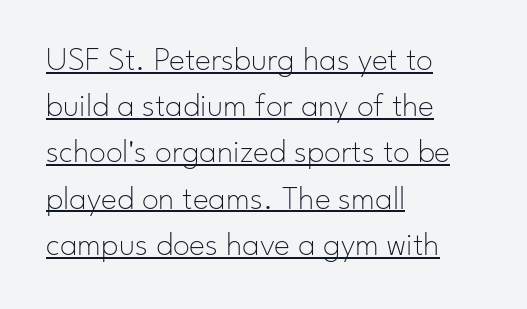
The image shows 34 px thin sans-serif type, upright; set left-aligned, normal line spacing (1.36x), normal letter spacing, underlined; low stroke contrast and a small x-height.
